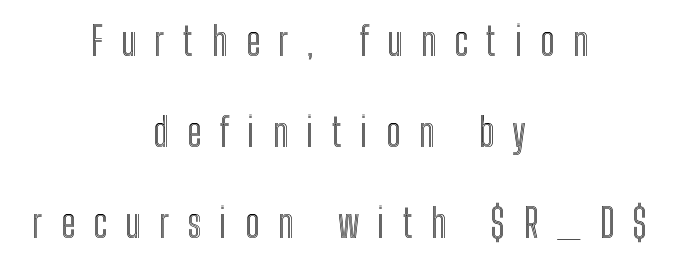
This rendering features lettering with no underline. Vertical strokes here are truly vertical. Each letter keeps its own natural width here, so spacing adapts to shape. What stands out about the letter spacing? Its width — letters are far apart. Each line is balanced around a shared central axis. Compared with typical paragraphs, the rows here are farther apart.
